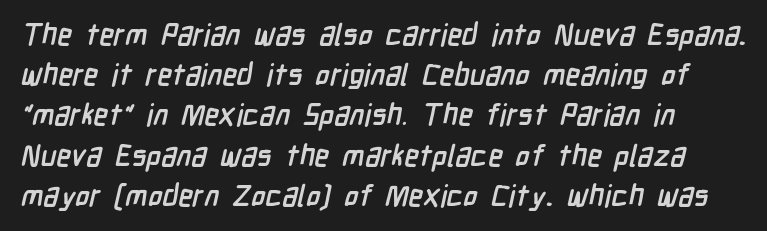
Q: Is the text bold? A: Yes.
Q: Is the typeface a serif or a sans-serif typeface? A: Sans-serif.
Q: Is the text underlined? A: No.
Q: How is the paragraph aligned? A: Left-aligned.
Q: Is the spacing between letters normal or unusually wide? A: Normal.
Q: Is the spacing between lines tight, normal or loose? A: Normal.
Q: Width (condensed, normal, or wide)? A: Condensed.
Q: Stroke contrast? A: Low.
Q: x-height? A: Medium.
Q: Monospaced? A: No.
